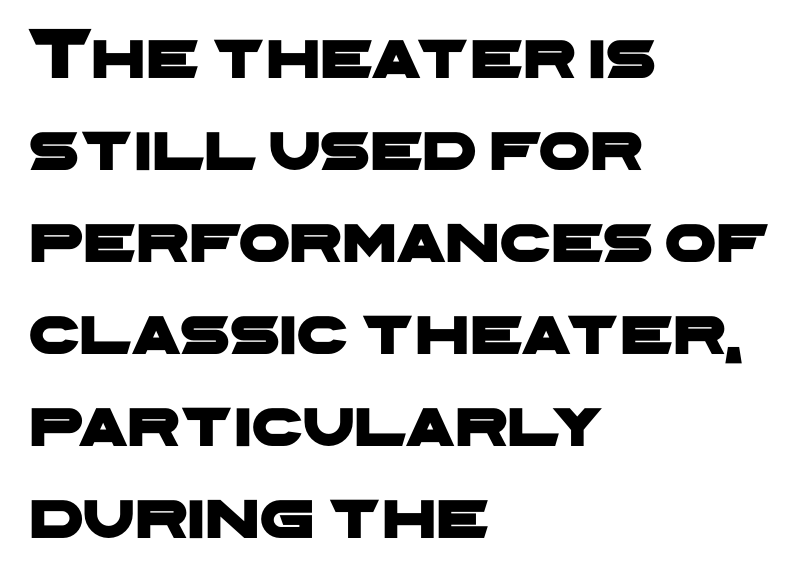
Q: Is the typeface a serif or a sans-serif typeface? A: Sans-serif.
Q: Is the text underlined? A: No.
Q: How is the paragraph aligned? A: Left-aligned.
Q: Is the spacing between letters normal or unusually wide? A: Normal.
Q: Is the spacing between lines tight, normal or loose? A: Normal.
Q: Width (condensed, normal, or wide)? A: Wide.
Q: Stroke contrast? A: Low.
Q: x-height? A: Medium.
Q: Monospaced? A: No.
